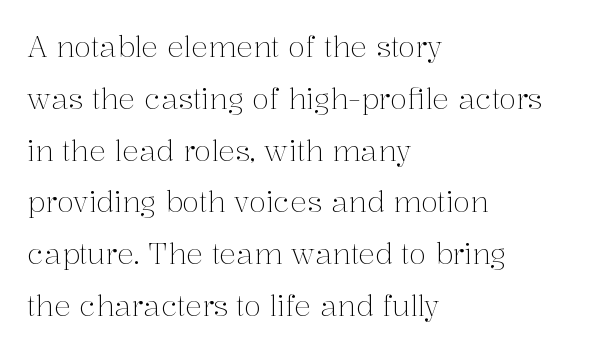
Type without underlining. Leftover space on each line is placed entirely after the last word. The lettering stays uniformly vertical, giving the passage a roman look. Heft: none added — not bold.
